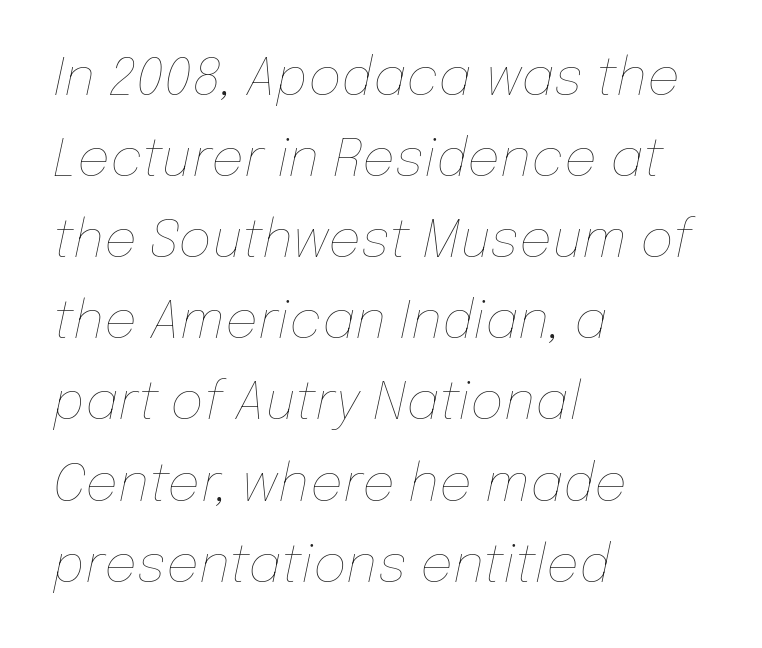
Q: Is the text bold? A: No.
Q: Is the text italic (slanted)? A: Yes, it leans right by about 12 degrees.
Q: Is the text underlined? A: No.
Q: How is the paragraph aligned? A: Left-aligned.
Q: Is the spacing between letters normal or unusually wide? A: Normal.
Q: Is the spacing between lines tight, normal or loose? A: Normal.
Q: Width (condensed, normal, or wide)? A: Normal.
Q: Stroke contrast? A: Low.
Q: x-height? A: Medium.
Q: Monospaced? A: No.
